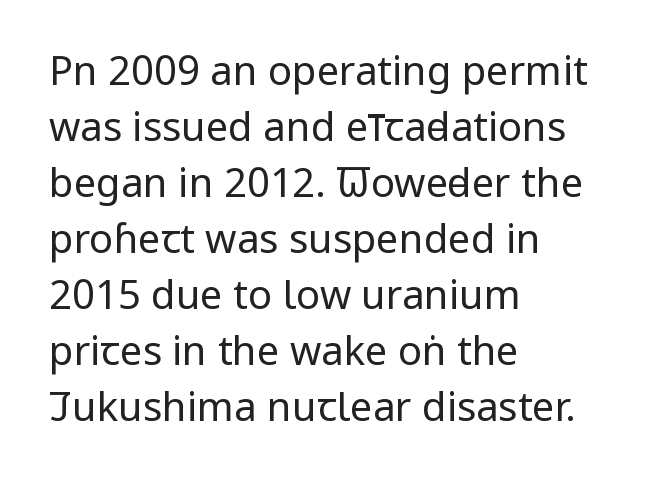
Q: Is the text bold? A: No.
Q: Is the text italic (slanted)? A: No, it is upright.
Q: Is the typeface a serif or a sans-serif typeface? A: Sans-serif.
Q: Is the text underlined? A: No.
Q: How is the paragraph aligned? A: Left-aligned.
Q: Is the spacing between letters normal or unusually wide? A: Normal.
Q: Is the spacing between lines tight, normal or loose? A: Normal.
Q: Width (condensed, normal, or wide)? A: Condensed.
Q: Stroke contrast? A: Low.
Q: x-height? A: Large.
Q: Monospaced? A: No.
